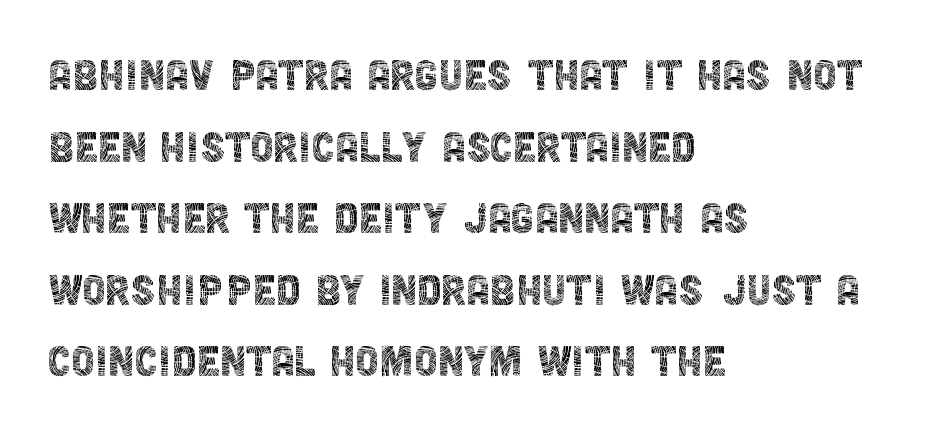
The image shows 53 px thin, condensed sans-serif type, upright; set left-aligned, normal line spacing (1.35x), normal letter spacing, not underlined; a large x-height.
